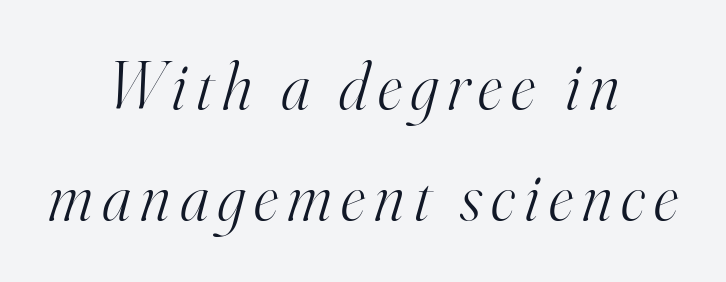
The lines sit at an ordinary, default distance from one another. The text block is weighted toward neither margin, spreading evenly from the middle. The specimen omits any rule beneath the text block's lines. No letter is thick-stroked: the sample isn't bold. Each letter keeps its own natural width here, so spacing adapts to shape.
